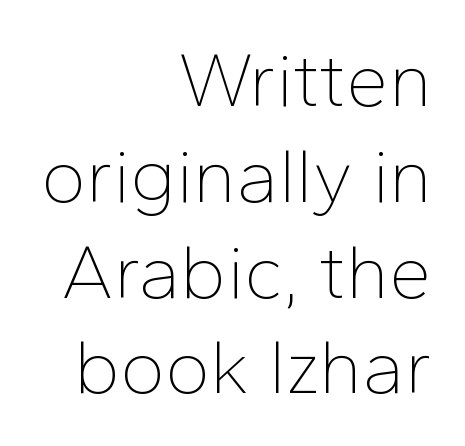
{"serif": "no", "italic": "no", "bold": "no", "weight": "thin", "width": "normal", "stroke_contrast": "low", "x_height": "medium", "monospaced": "no", "underline": "no", "align": "right", "line_spacing": "normal", "line_spacing_ratio": 1.26, "letter_spacing": "normal", "letter_spacing_em": 0.0, "glyph_px": 76}
